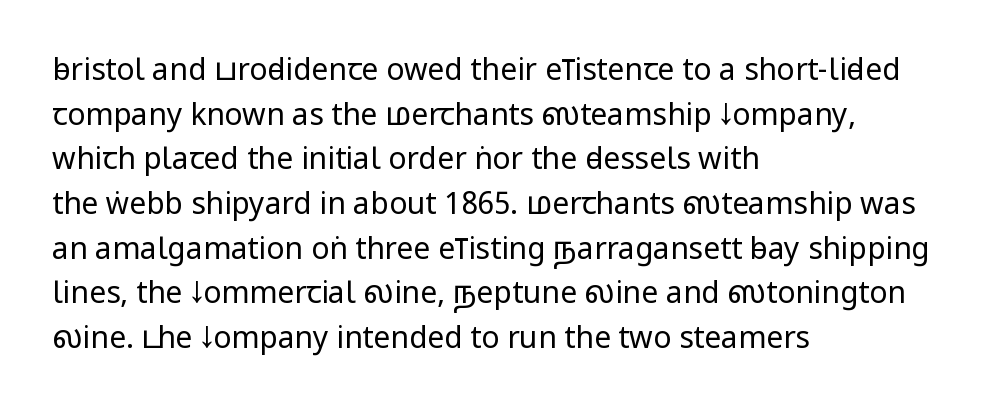
The image shows 30 px regular-weight, condensed sans-serif type, upright; set left-aligned, normal line spacing (1.49x), normal letter spacing, not underlined; low stroke contrast and a large x-height.
